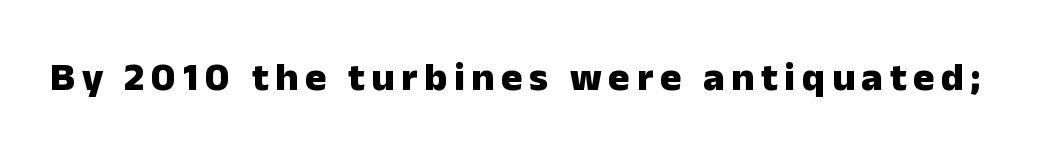
The image shows 40 px heavy sans-serif type, upright; set not underlined; low stroke contrast and a medium x-height.
